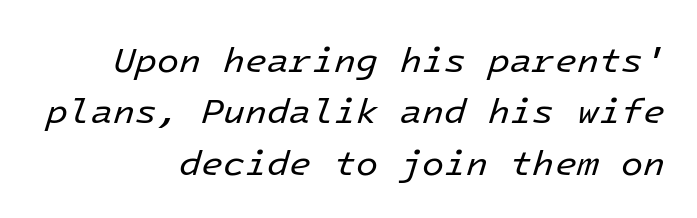
Characters are canted at an angle relative to the baseline's perpendicular. The foot of each line stays bare and open. Counters stay open thanks to moderate or lighter strokes. Compared with typical body copy, the letter spacing here is the same.
